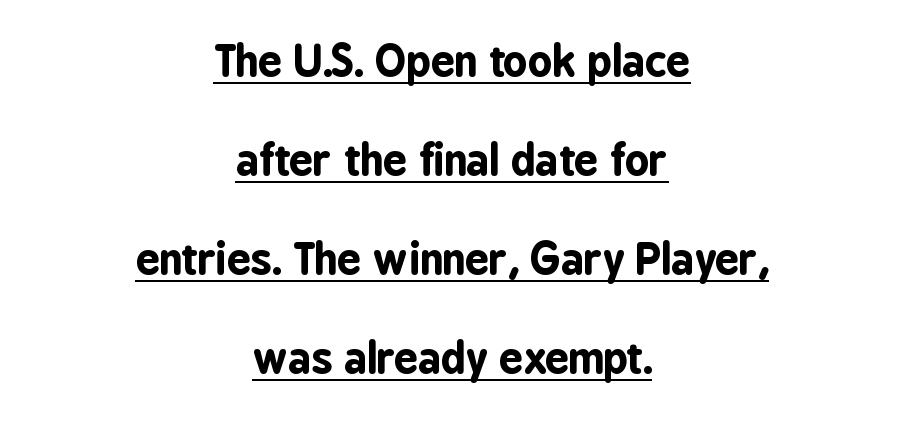
The image shows 42 px bold, condensed sans-serif type, upright; set centered, loose line spacing (2.36x), normal letter spacing, underlined; low stroke contrast and a medium x-height.
